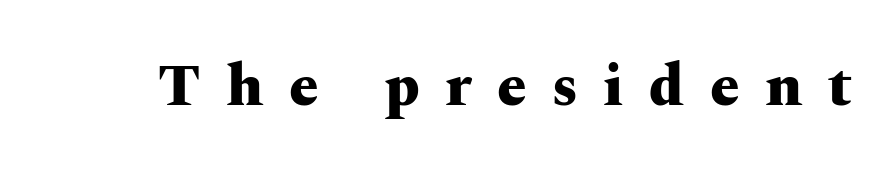
{"serif": "yes", "italic": "no", "bold": "yes", "weight": "heavy", "width": "wide", "stroke_contrast": "medium", "x_height": "medium", "monospaced": "no", "underline": "no", "letter_spacing": "wide", "letter_spacing_em": 0.43, "glyph_px": 59}
